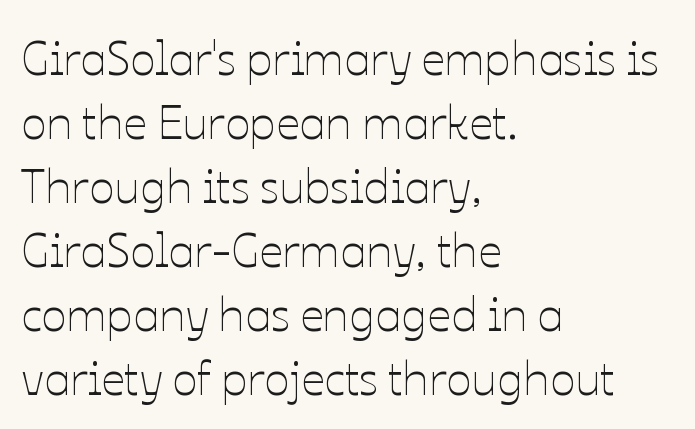
Between one letter and the next there's only the usual sliver of space. The gap between lines stays unmarked. Ascenders rise straight up at ninety degrees. The cut favours lightness, reaching ordinary text weight at its darkest. The setting favours the left margin, as ordinary paragraphs usually do.
